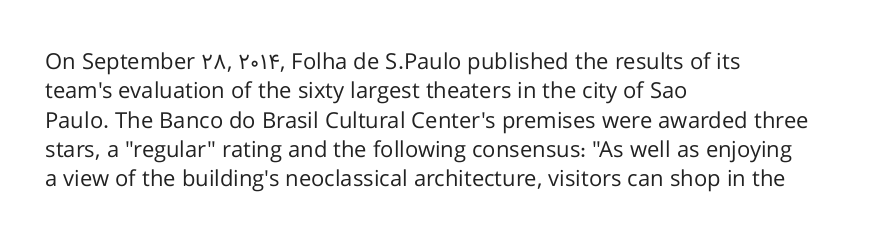
Caption: face not bold, strokes unweighted. Whoever set this chose a conventional vertical rhythm. This sample uses plain, unmodified letter spacing. The lettering stays uniformly vertical, giving the passage a roman look. Rule under the text: the space is simply empty.
